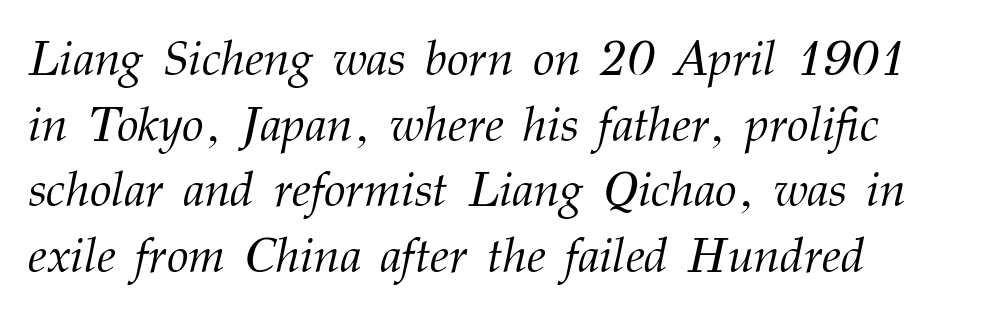
{"serif": "yes", "italic": "yes", "lean": "right", "slant_degrees": 12, "bold": "no", "weight": "light", "width": "normal", "stroke_contrast": "medium", "x_height": "medium", "monospaced": "no", "underline": "no", "align": "left", "line_spacing": "normal", "line_spacing_ratio": 1.34, "letter_spacing": "normal", "letter_spacing_em": 0.0, "glyph_px": 49}
